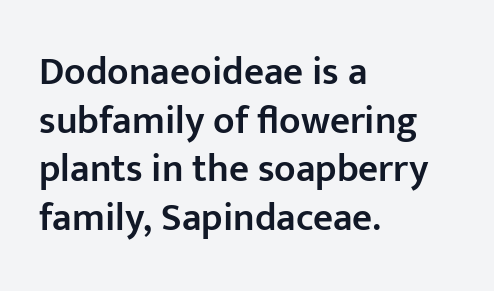
The image shows 39 px semibold sans-serif type, upright; set left-aligned, normal line spacing (1.25x), normal letter spacing, not underlined; low stroke contrast and a medium x-height.
